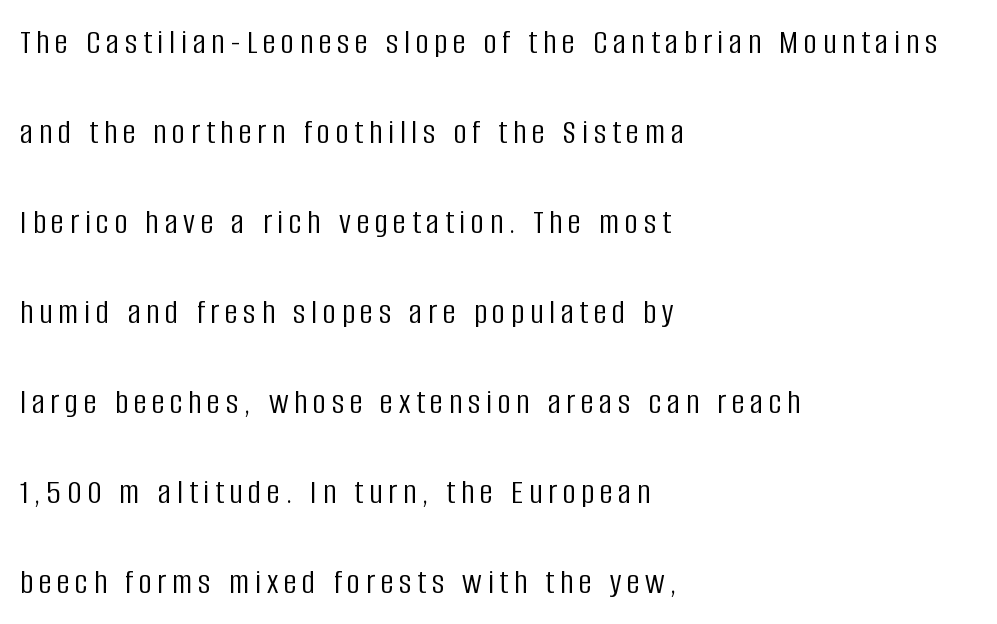
Q: Is the text bold? A: No.
Q: Is the text italic (slanted)? A: No, it is upright.
Q: Is the typeface a serif or a sans-serif typeface? A: Sans-serif.
Q: Is the text underlined? A: No.
Q: How is the paragraph aligned? A: Left-aligned.
Q: Is the spacing between lines tight, normal or loose? A: Loose.
Q: Width (condensed, normal, or wide)? A: Condensed.
Q: Stroke contrast? A: Low.
Q: x-height? A: Large.
Q: Monospaced? A: No.
